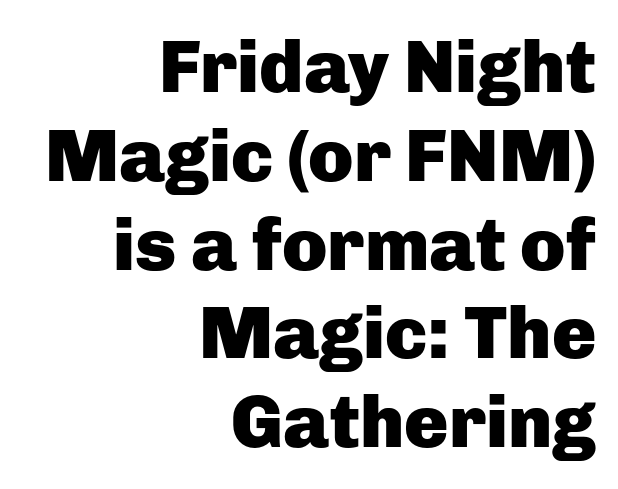
The image shows 74 px heavy sans-serif type, upright; set right-aligned, line spacing 1.2x, normal letter spacing, not underlined; low stroke contrast and a medium x-height.
